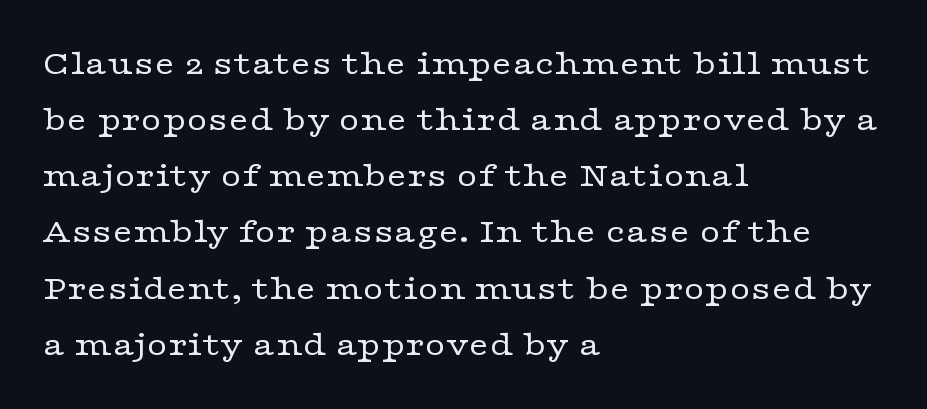
Q: Is the text bold? A: No.
Q: Is the text italic (slanted)? A: No, it is upright.
Q: Is the typeface a serif or a sans-serif typeface? A: Serif.
Q: Is the text underlined? A: No.
Q: How is the paragraph aligned? A: Left-aligned.
Q: Is the spacing between letters normal or unusually wide? A: Normal.
Q: Is the spacing between lines tight, normal or loose? A: Normal.
Q: Width (condensed, normal, or wide)? A: Wide.
Q: Stroke contrast? A: Low.
Q: x-height? A: Medium.
Q: Monospaced? A: No.
